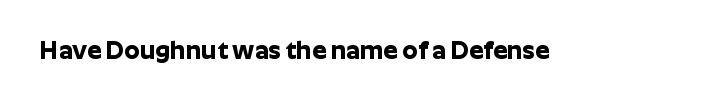
Underlining? Definitely not there. Strong, thick strokes mark this as bold type. This sample uses an upright cut, with every glyph sitting square on the baseline. A typesetter would call this zero additional tracking.
